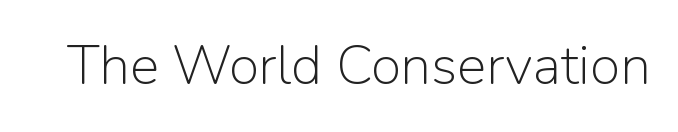
Q: Is the text bold? A: No.
Q: Is the text italic (slanted)? A: No, it is upright.
Q: Is the typeface a serif or a sans-serif typeface? A: Sans-serif.
Q: Is the text underlined? A: No.
Q: Is the spacing between letters normal or unusually wide? A: Normal.
Q: Width (condensed, normal, or wide)? A: Normal.
Q: Stroke contrast? A: Low.
Q: x-height? A: Medium.
Q: Monospaced? A: No.
